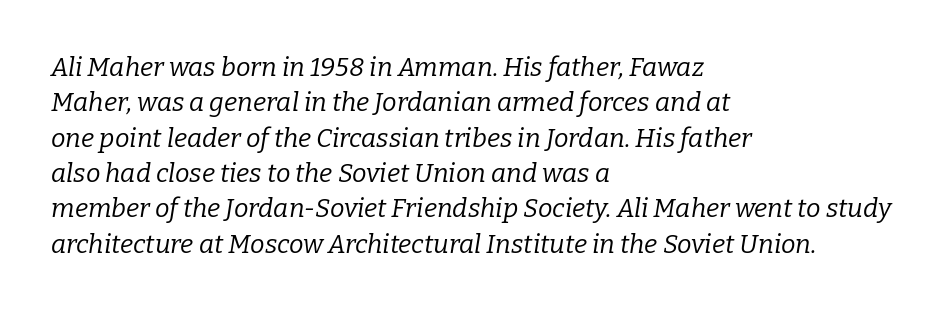
Horizontal alignment here is leftward, the default for most running prose. Does extra space separate the letters? No, they use regular spacing. Notice how the stems are inclined rather than vertical — that's the hallmark of italics. This rendering features lettering with no underline. Heaviness? Minimal to ordinary, like unemphasized prose. Summary of vertical rhythm: regular, with standard interline spacing.
